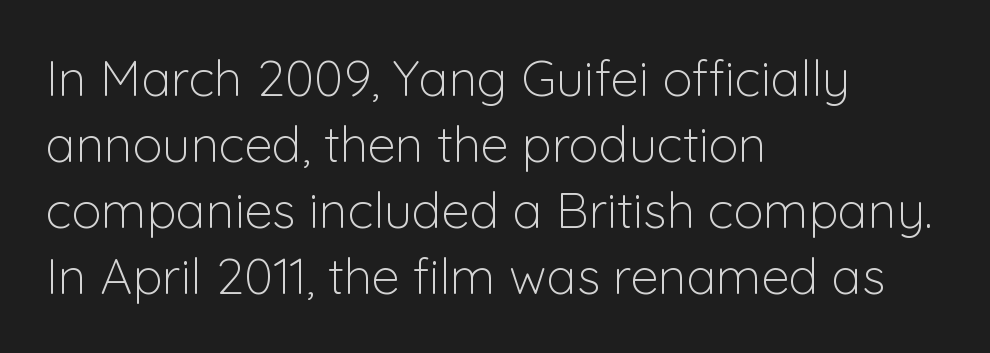
The image shows 50 px light sans-serif type, upright; set left-aligned, normal line spacing (1.32x), normal letter spacing, not underlined; low stroke contrast and a medium x-height.
